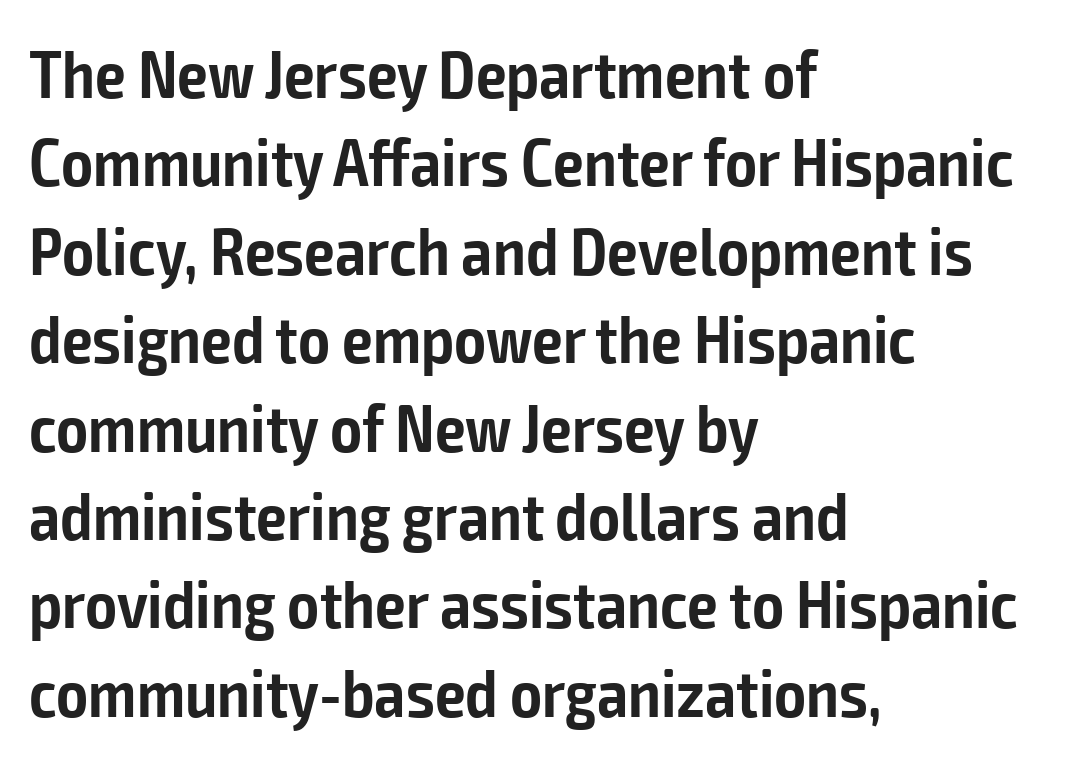
Q: Is the text bold? A: Semi-bold.
Q: Is the text italic (slanted)? A: No, it is upright.
Q: Is the typeface a serif or a sans-serif typeface? A: Sans-serif.
Q: Is the text underlined? A: No.
Q: How is the paragraph aligned? A: Left-aligned.
Q: Is the spacing between letters normal or unusually wide? A: Normal.
Q: Is the spacing between lines tight, normal or loose? A: Normal.
Q: Width (condensed, normal, or wide)? A: Condensed.
Q: Stroke contrast? A: Low.
Q: x-height? A: Medium.
Q: Monospaced? A: No.
